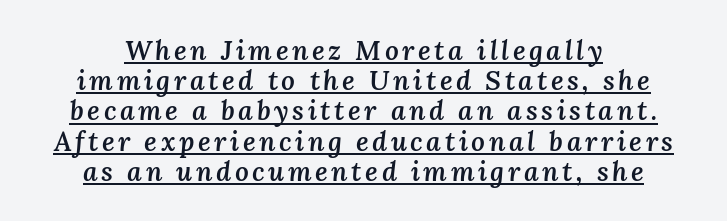
The image shows 27 px text type, italic (leaning right); set centered, tight line spacing (1.12x), underlined.
